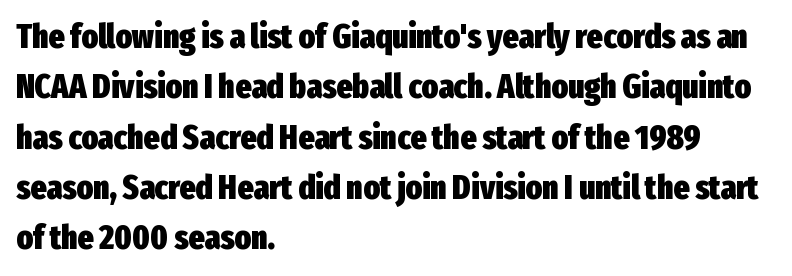
These lines are rendered in a variable-pitch font. Weight: bold. Words appear dense and cohesive because spacing is normal. Unlike a traditional serif, this face leaves its strokes unadorned.
